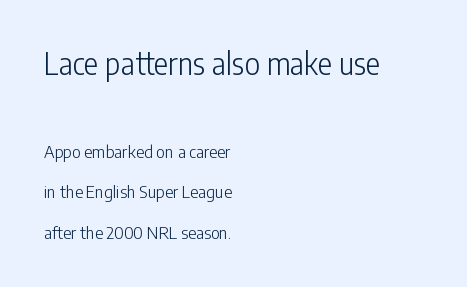
{"serif": "no", "italic": "no", "bold": "no", "weight": "light", "width": "condensed", "stroke_contrast": "low", "x_height": "medium", "monospaced": "no", "underline": "no", "align": "left", "line_spacing": "loose", "line_spacing_ratio": 2.39, "letter_spacing": "normal", "letter_spacing_em": 0.0, "larger_block": "first", "size_ratio": 1.76, "glyph_px": 30}
